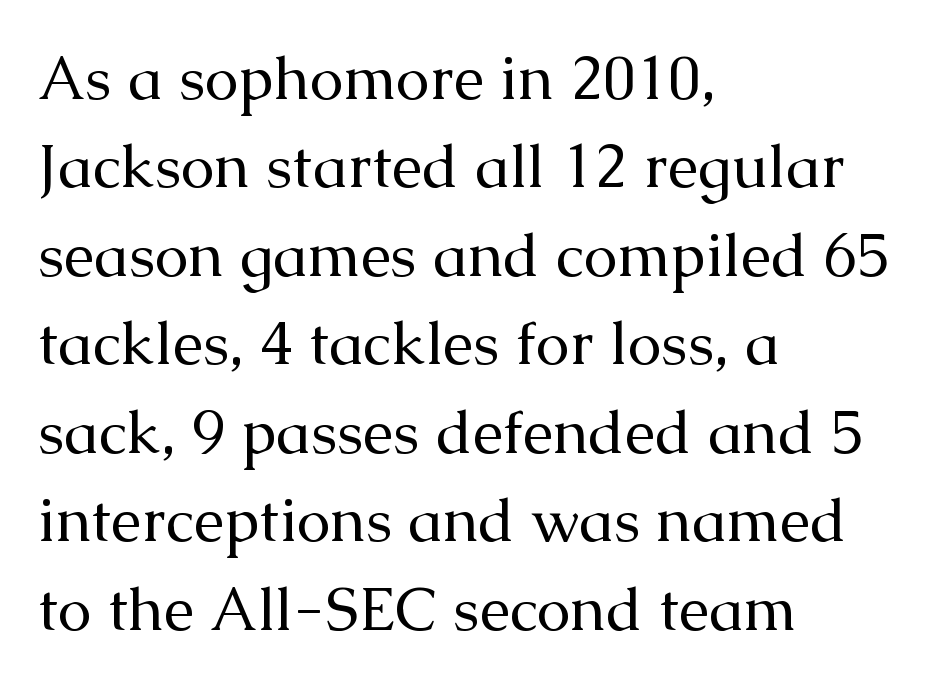
{"serif": "yes", "italic": "no", "bold": "no", "weight": "regular", "width": "normal", "stroke_contrast": "medium", "x_height": "medium", "monospaced": "no", "underline": "no", "align": "left", "line_spacing": "normal", "line_spacing_ratio": 1.45, "letter_spacing": "normal", "letter_spacing_em": 0.0, "glyph_px": 61}
